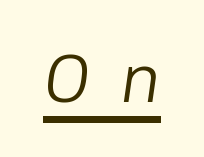
The rendered words wear a rule along their underside. Tall strokes in this sample are angled rather than plumb. The cut favours lightness, reaching ordinary text weight at its darkest. The type is letterspaced generously, with wide tracking. This sample has the flowing, uneven cadence of proportional lettering.
